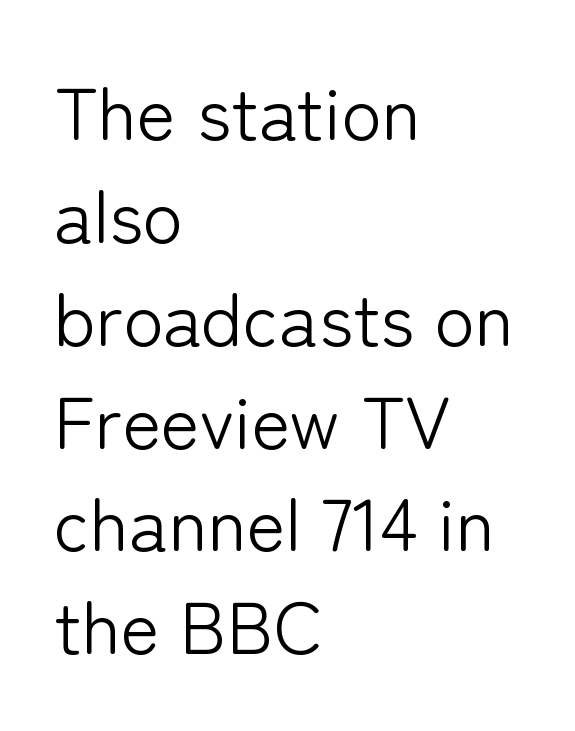
The image shows 74 px light sans-serif type, upright; set left-aligned, normal line spacing (1.39x), normal letter spacing, not underlined; low stroke contrast and a medium x-height.
